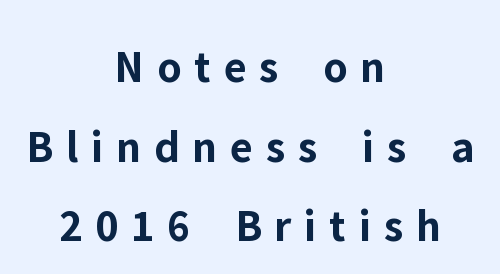
This is sans-serif lettering, the kind often seen on screens and signage. Each letter keeps its own natural width here, so spacing adapts to shape. Compared with an ordinary text face, these strokes are far heavier — a full bold. Substantial extra tracking has been applied to these lines. The typesetter chose a symmetrical, centered arrangement here. The passage shown is not underscored anywhere.
